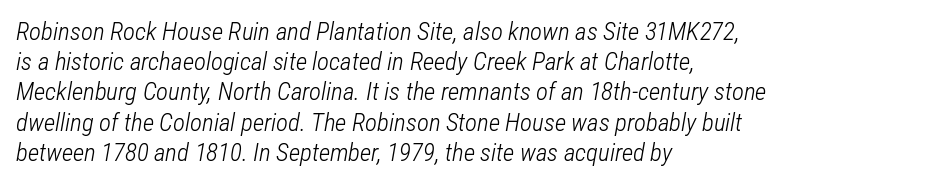
Q: Is the text bold? A: No.
Q: Is the text italic (slanted)? A: Yes, it leans right by about 12 degrees.
Q: Is the text underlined? A: No.
Q: How is the paragraph aligned? A: Left-aligned.
Q: Is the spacing between letters normal or unusually wide? A: Normal.
